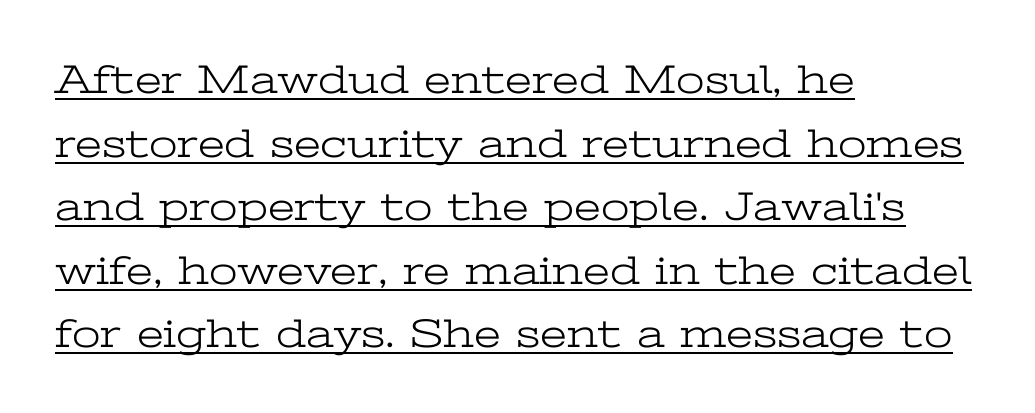
The rendering uses the underline text-decoration. Proportional: the letters do not fall into vertical columns. To sum up the face: it has serifs. Counters stay open thanks to moderate or lighter strokes.
